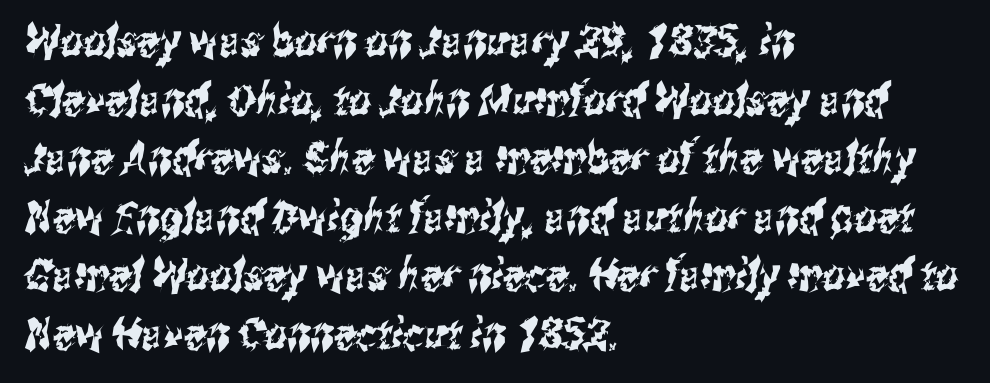
{"serif": "no", "width": "condensed", "stroke_contrast": "medium", "x_height": "medium", "monospaced": "no", "underline": "no", "align": "left", "line_spacing": "normal", "line_spacing_ratio": 1.33, "letter_spacing": "normal", "letter_spacing_em": 0.0, "glyph_px": 44}
